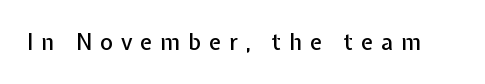
{"italic": "no", "underline": "no", "letter_spacing": "wide", "letter_spacing_em": 0.36, "glyph_px": 22}
